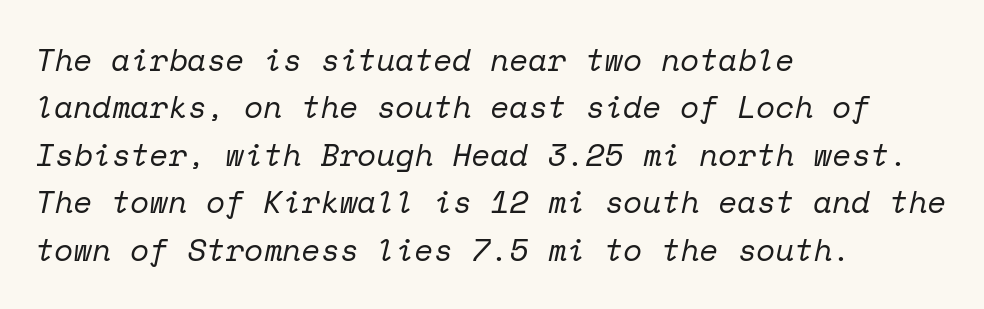
Q: Is the text bold? A: No.
Q: Is the text italic (slanted)? A: Yes, it leans right by about 12 degrees.
Q: Is the typeface a serif or a sans-serif typeface? A: Serif.
Q: Is the text underlined? A: No.
Q: How is the paragraph aligned? A: Left-aligned.
Q: Is the spacing between letters normal or unusually wide? A: Normal.
Q: Is the spacing between lines tight, normal or loose? A: Normal.
Q: Width (condensed, normal, or wide)? A: Normal.
Q: Stroke contrast? A: Low.
Q: x-height? A: Medium.
Q: Monospaced? A: Yes.
